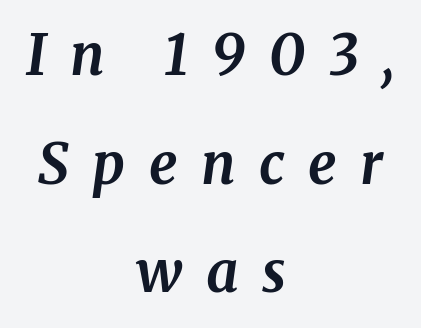
Q: Is the text bold? A: Yes.
Q: Is the text italic (slanted)? A: Yes, it leans right by about 8 degrees.
Q: Is the typeface a serif or a sans-serif typeface? A: Serif.
Q: Is the text underlined? A: No.
Q: How is the paragraph aligned? A: Centered.
Q: Is the spacing between letters normal or unusually wide? A: Unusually wide.
Q: Is the spacing between lines tight, normal or loose? A: Loose.
Q: Width (condensed, normal, or wide)? A: Normal.
Q: Stroke contrast? A: Medium.
Q: x-height? A: Medium.
Q: Monospaced? A: No.
